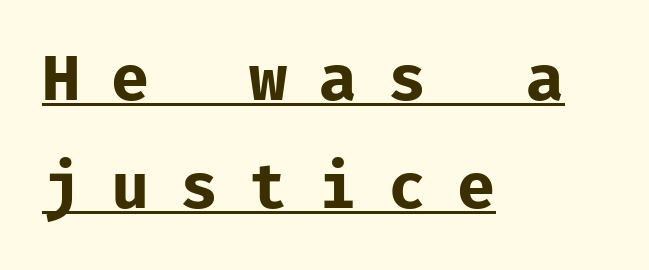
Reading down the block, your eye returns to a fixed left position each line. Summary of weight: heavy, a full bold. Stroke terminals: plain, sans-serif. The tracking reads as deliberately expanded to a designer's eye. Honestly, the underline is the first thing you notice here.
